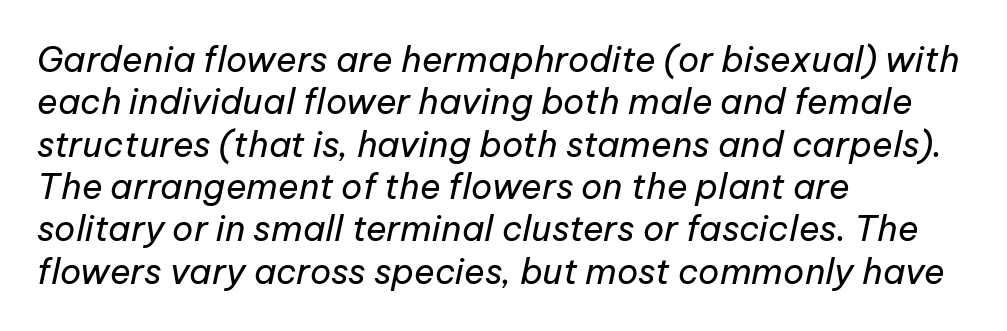
{"italic": "yes", "lean": "right", "slant_degrees": 12, "bold": "no", "weight": "regular", "width": "normal", "stroke_contrast": "low", "x_height": "medium", "monospaced": "no", "underline": "no", "align": "left", "line_spacing_ratio": 1.21, "letter_spacing": "normal", "letter_spacing_em": 0.0, "glyph_px": 35}
